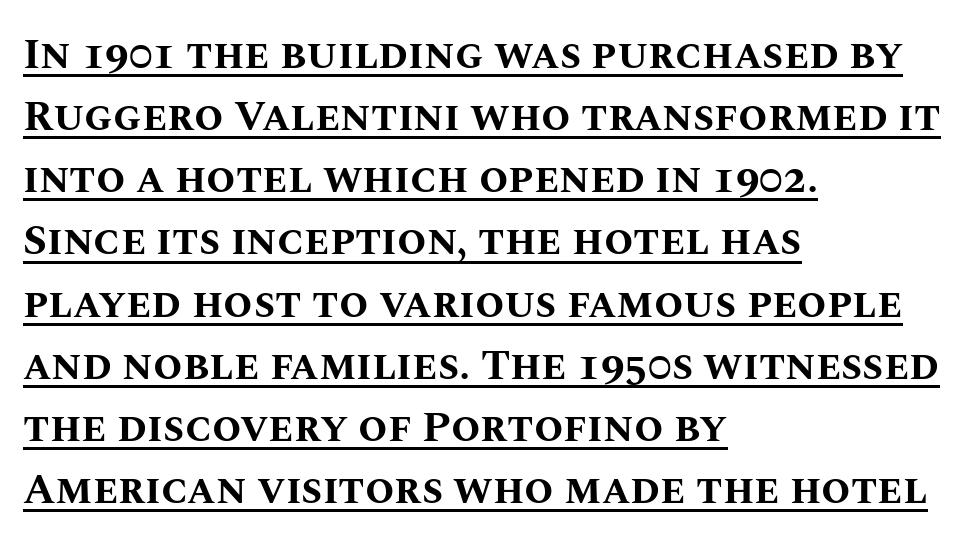
{"italic": "no", "bold": "yes", "weight": "bold", "width": "normal", "stroke_contrast": "medium", "x_height": "large", "monospaced": "no", "underline": "yes", "align": "left", "line_spacing": "normal", "line_spacing_ratio": 1.48, "letter_spacing": "normal", "letter_spacing_em": 0.0, "glyph_px": 42}
